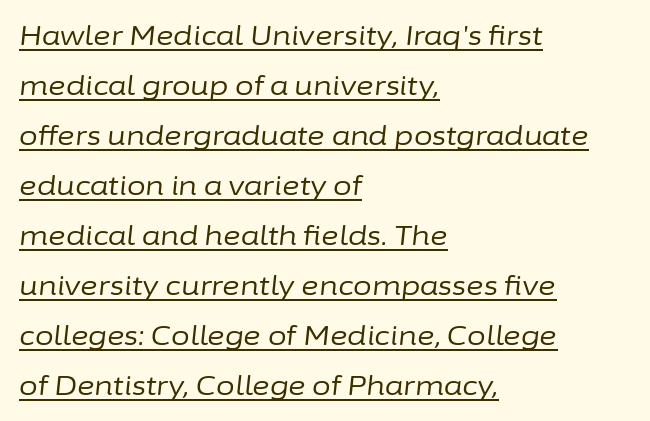
How are the letters spaced? Ordinarily, with no added tracking. Counters stay open thanks to moderate or lighter strokes. The compositor pushed each line to the left boundary. Decoration check: the copy is underlined. There's an unmistakable incline to the writing here.
